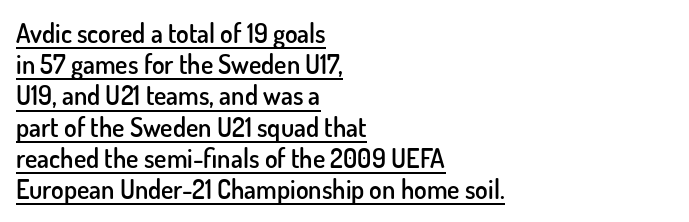
The image shows 26 px text type, upright; set left-aligned, line spacing 1.2x, normal letter spacing, underlined.
